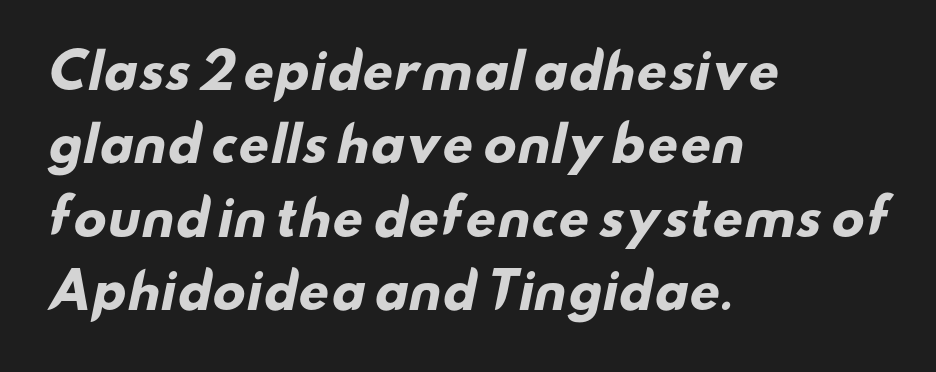
All the whitespace from short lines collects on the right. Students, observe: this is what conventionally led text looks like. Between one letter and the next there's only the usual sliver of space. Descender tails drop into unmarked territory. Varying glyph widths throughout — classic text-font behaviour. Does the weight exceed regular? Yes, all the way to bold.
